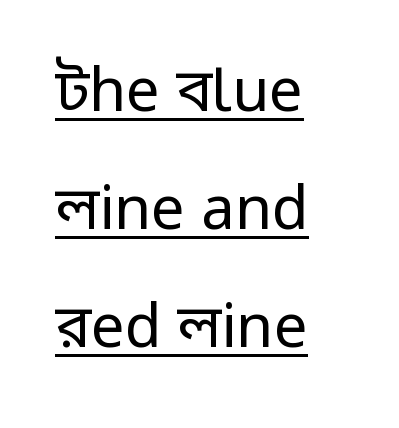
The image shows 60 px regular-weight, condensed sans-serif type, upright; set left-aligned, loose line spacing (1.97x), normal letter spacing, underlined; low stroke contrast and a large x-height.
